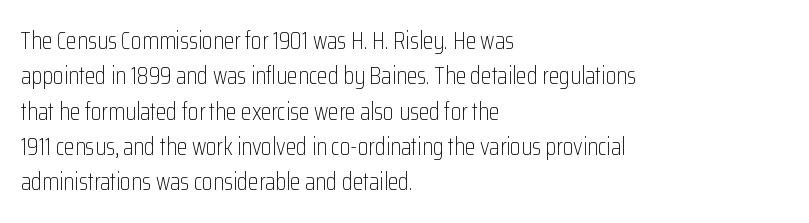
{"italic": "no", "bold": "no", "underline": "no", "align": "left", "line_spacing": "normal", "line_spacing_ratio": 1.47, "letter_spacing": "normal", "letter_spacing_em": 0.0, "glyph_px": 24}
